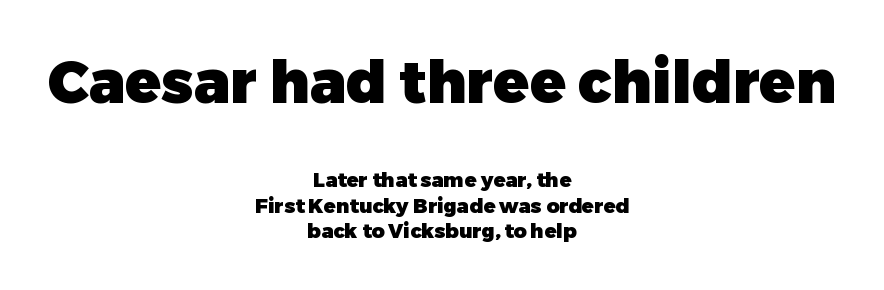
The image shows 59 px heavy sans-serif type, upright; set centered, normal line spacing (1.27x), normal letter spacing, not underlined; the first (top) block is 2.95x larger; low stroke contrast and a medium x-height.
